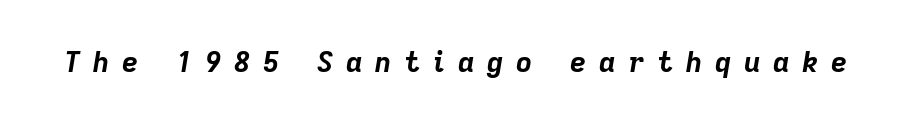
{"italic": "yes", "lean": "right", "slant_degrees": 9, "bold": "yes", "weight": "bold", "width": "normal", "stroke_contrast": "low", "x_height": "medium", "monospaced": "no", "underline": "no", "letter_spacing": "wide", "letter_spacing_em": 0.46, "glyph_px": 28}
